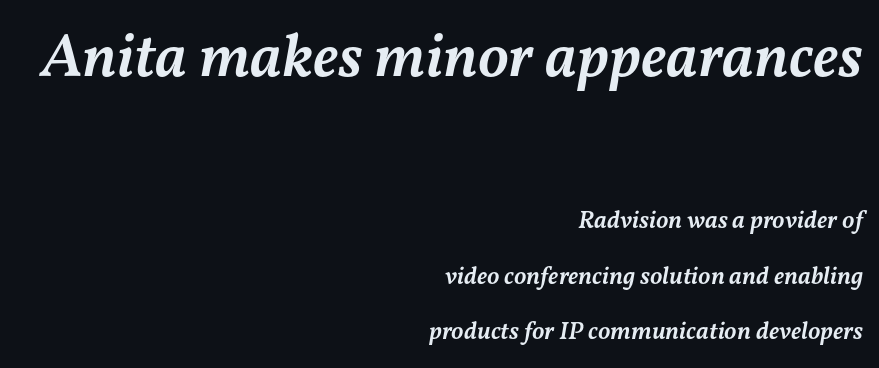
The image shows 62 px semibold type, italic (leaning right); set right-aligned, loose line spacing (2.23x), normal letter spacing, not underlined; the first (top) block is 2.48x larger; medium stroke contrast and a medium x-height.
